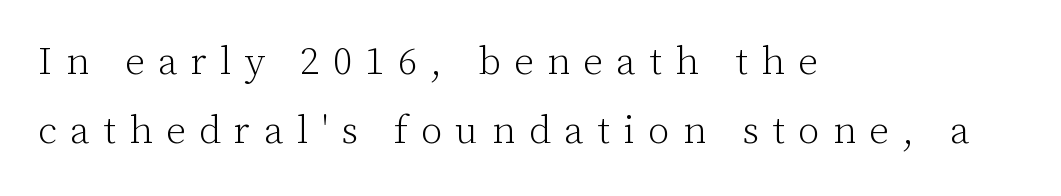
{"serif": "yes", "italic": "no", "bold": "no", "weight": "light", "width": "normal", "stroke_contrast": "low", "x_height": "medium", "monospaced": "no", "underline": "no", "align": "left", "line_spacing_ratio": 1.77, "letter_spacing": "wide", "letter_spacing_em": 0.34, "glyph_px": 39}
